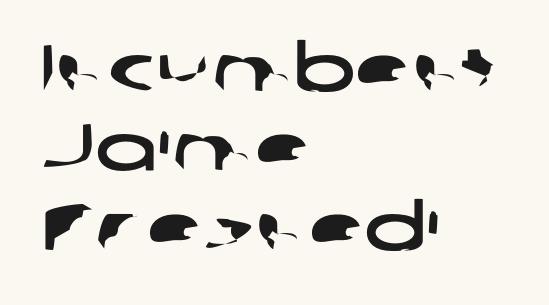
Q: Is the typeface a serif or a sans-serif typeface? A: Sans-serif.
Q: Is the text underlined? A: No.
Q: How is the paragraph aligned? A: Left-aligned.
Q: Is the spacing between letters normal or unusually wide? A: Normal.
Q: Width (condensed, normal, or wide)? A: Wide.
Q: Stroke contrast? A: Low.
Q: x-height? A: Medium.
Q: Monospaced? A: No.
